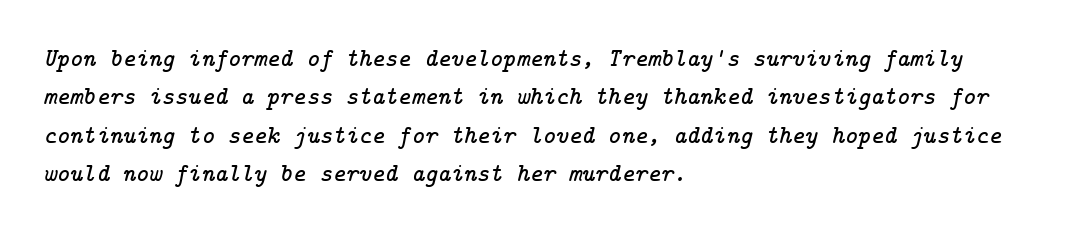
{"italic": "yes", "lean": "right", "slant_degrees": 14, "underline": "no", "align": "left", "line_spacing": "normal", "line_spacing_ratio": 1.54, "letter_spacing": "normal", "letter_spacing_em": 0.0, "glyph_px": 25}
